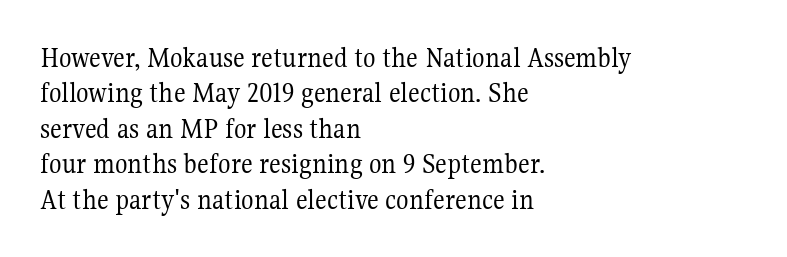
Decoration check: the copy has no underline. The gaps between neighbouring characters are ordinary and unremarkable. The weight would be labelled regular, book, light, or lighter still. If you drew a line through each stem, it would be perfectly vertical. The rendering anchors every line to the left-hand side. You could not count columns in this text — the font is proportionally spaced.
